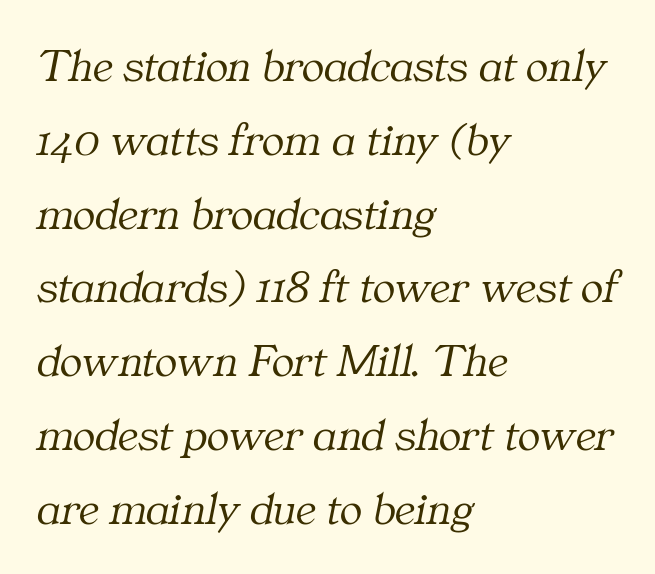
The image shows 47 px light serif type, italic (leaning right); set left-aligned, normal line spacing (1.57x), normal letter spacing, not underlined; medium stroke contrast and a medium x-height.
